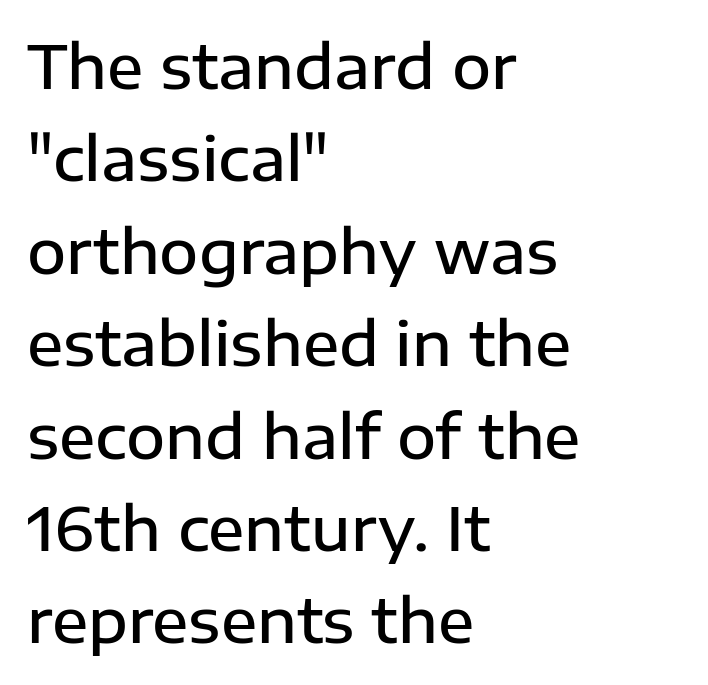
The image shows 60 px semibold sans-serif type, upright; set left-aligned, normal line spacing (1.54x), normal letter spacing, not underlined; low stroke contrast and a medium x-height.
